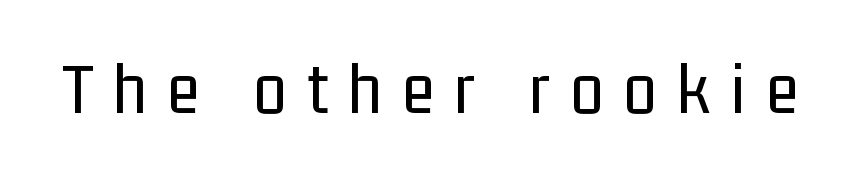
Posture: upright roman. The face looks like a standard text weight, possibly lighter. Someone cranked the tracking dial way up on this one. Descenders hang freely into open space. Proportional: the letters do not fall into vertical columns. Nope, no serifs anywhere on these letters.
